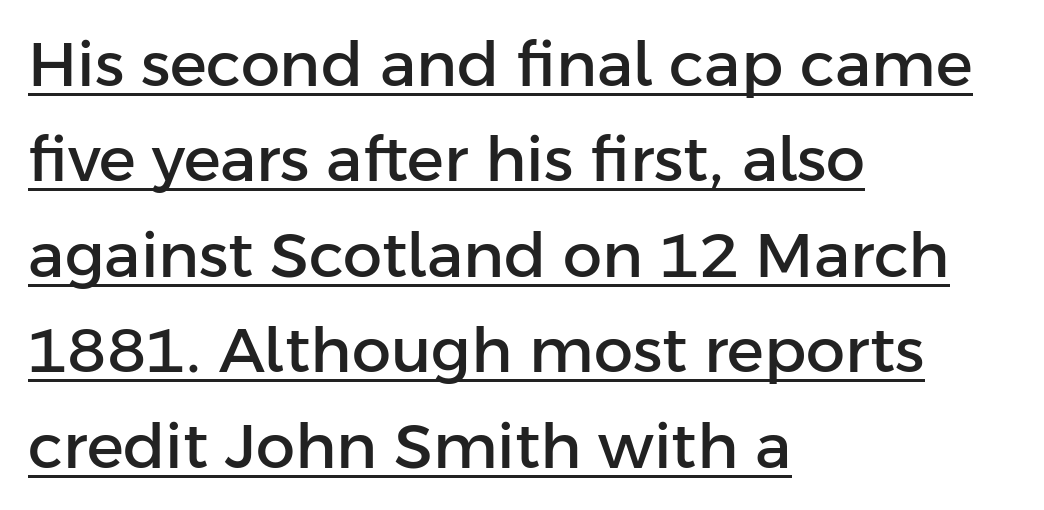
{"serif": "no", "italic": "no", "width": "normal", "stroke_contrast": "low", "x_height": "medium", "monospaced": "no", "underline": "yes", "align": "left", "line_spacing": "normal", "line_spacing_ratio": 1.54, "letter_spacing": "normal", "letter_spacing_em": 0.0, "glyph_px": 62}
